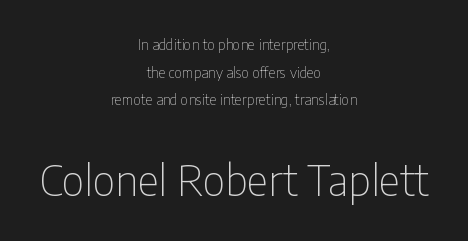
{"serif": "no", "italic": "no", "bold": "no", "weight": "thin", "width": "condensed", "stroke_contrast": "low", "x_height": "medium", "monospaced": "no", "underline": "no", "align": "center", "line_spacing": "loose", "line_spacing_ratio": 1.98, "letter_spacing": "normal", "letter_spacing_em": 0.0, "larger_block": "second", "size_ratio": 3.0, "glyph_px": 42}
